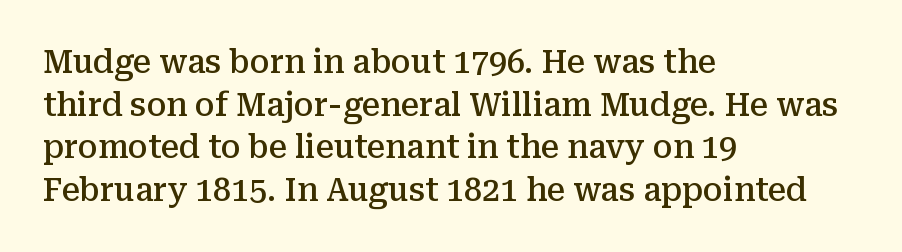
The image shows 32 px semibold serif type, upright; set left-aligned, normal line spacing (1.33x), normal letter spacing, not underlined; medium stroke contrast and a medium x-height.
